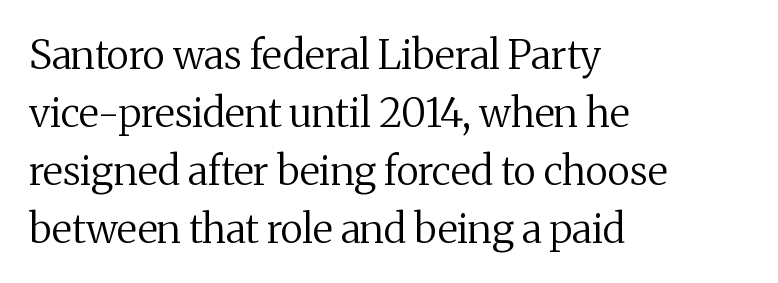
{"serif": "yes", "italic": "no", "bold": "no", "weight": "regular", "width": "normal", "stroke_contrast": "medium", "x_height": "medium", "monospaced": "no", "underline": "no", "align": "left", "line_spacing": "normal", "line_spacing_ratio": 1.45, "letter_spacing": "normal", "letter_spacing_em": 0.0, "glyph_px": 40}
